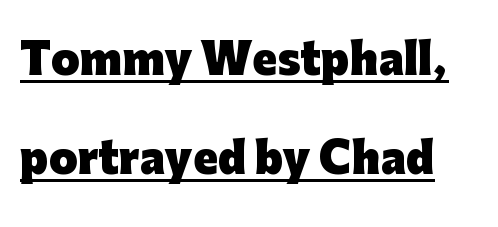
The image shows 41 px heavy sans-serif type, upright; set loose line spacing (2.41x), normal letter spacing, underlined; low stroke contrast and a medium x-height.
